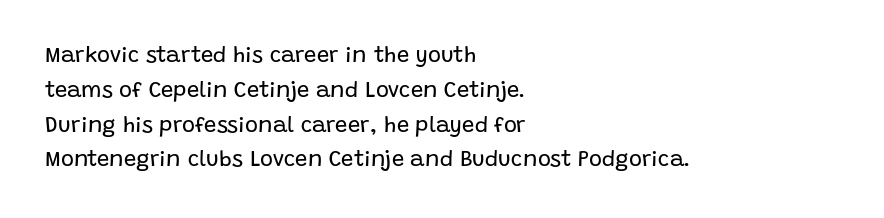
Q: Is the text bold? A: No.
Q: Is the text italic (slanted)? A: No, it is upright.
Q: Is the text underlined? A: No.
Q: How is the paragraph aligned? A: Left-aligned.
Q: Is the spacing between letters normal or unusually wide? A: Normal.
Q: Is the spacing between lines tight, normal or loose? A: Normal.
